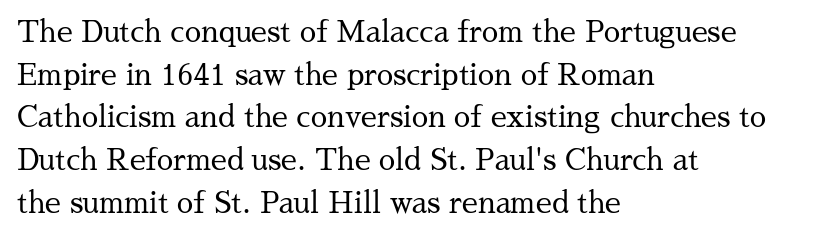
{"serif": "yes", "italic": "no", "bold": "no", "weight": "regular", "width": "normal", "stroke_contrast": "medium", "x_height": "medium", "monospaced": "no", "underline": "no", "align": "left", "line_spacing": "normal", "line_spacing_ratio": 1.47, "letter_spacing": "normal", "letter_spacing_em": 0.0, "glyph_px": 29}
